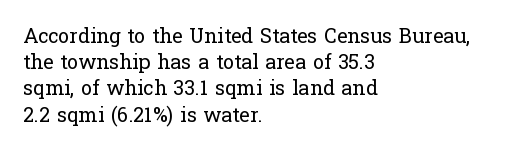
Q: Is the text bold? A: No.
Q: Is the text italic (slanted)? A: No, it is upright.
Q: Is the text underlined? A: No.
Q: How is the paragraph aligned? A: Left-aligned.
Q: Is the spacing between letters normal or unusually wide? A: Normal.
Q: Is the spacing between lines tight, normal or loose? A: Normal.
